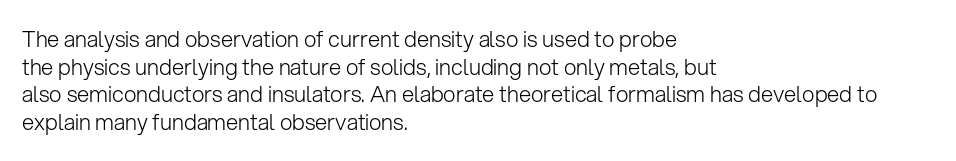
Q: Is the text bold? A: No.
Q: Is the text italic (slanted)? A: No, it is upright.
Q: Is the text underlined? A: No.
Q: How is the paragraph aligned? A: Left-aligned.
Q: Is the spacing between letters normal or unusually wide? A: Normal.
Q: Is the spacing between lines tight, normal or loose? A: Normal.
